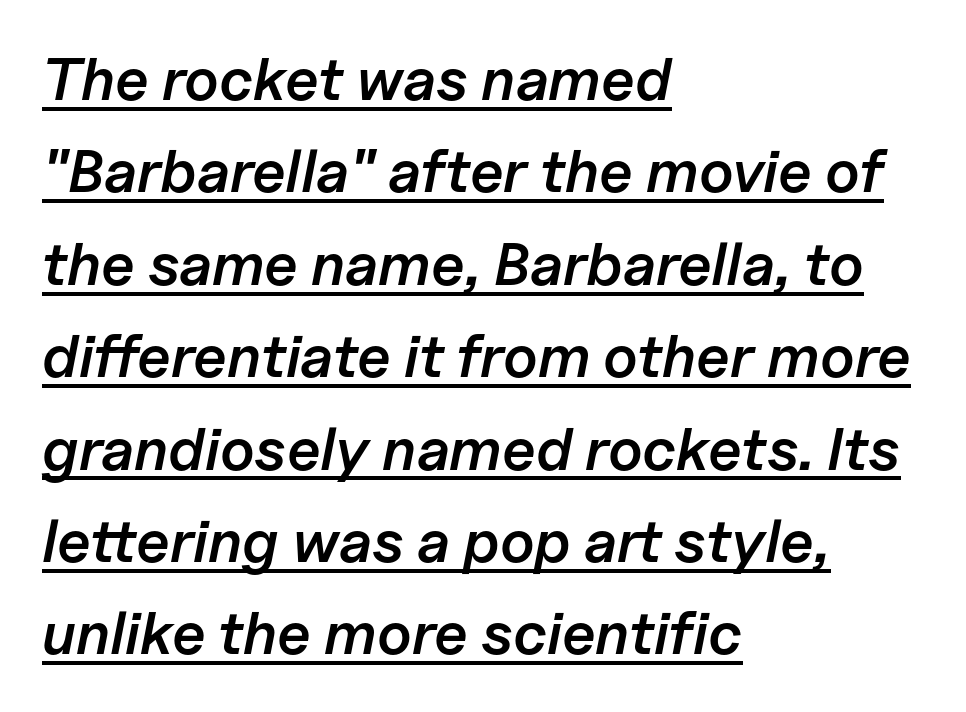
{"italic": "yes", "lean": "right", "slant_degrees": 11, "bold": "semi", "weight": "semibold", "width": "normal", "stroke_contrast": "low", "x_height": "medium", "monospaced": "no", "underline": "yes", "align": "left", "line_spacing": "normal", "line_spacing_ratio": 1.54, "letter_spacing": "normal", "letter_spacing_em": 0.0, "glyph_px": 60}
